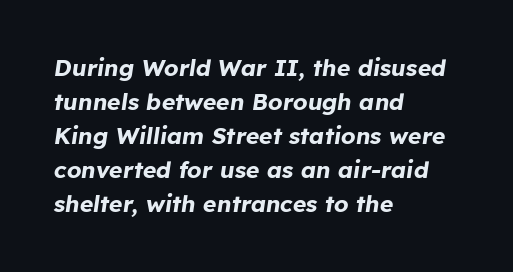
{"italic": "yes", "lean": "right", "slant_degrees": 8, "bold": "yes", "underline": "no", "align": "left", "line_spacing": "normal", "line_spacing_ratio": 1.48, "letter_spacing": "normal", "letter_spacing_em": 0.0, "glyph_px": 23}
